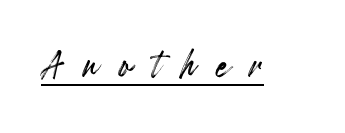
{"width": "condensed", "x_height": "small", "monospaced": "no", "underline": "yes", "letter_spacing": "wide", "letter_spacing_em": 0.42, "glyph_px": 49}
